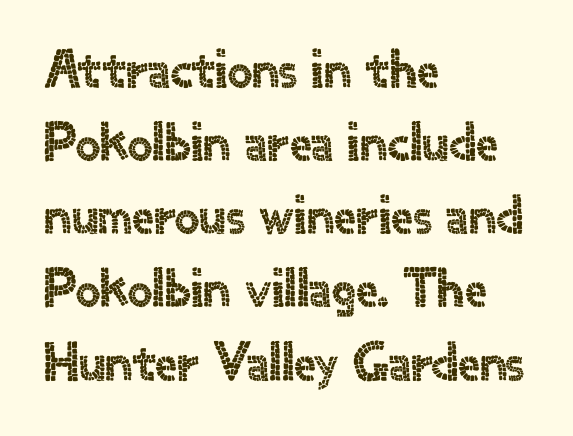
Reading down the block, your eye returns to a fixed left position each line. The letters advance in unequal steps, a hallmark of proportional type. A sans-serif font was chosen for this passage. Style check: upright. Nobody touched the tracking dial on this one. The area under the type is left untouched.
